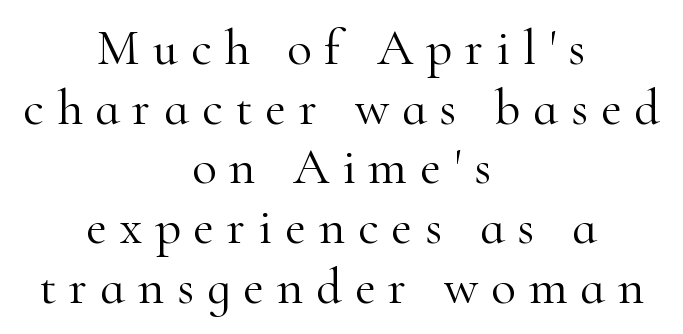
Q: Is the text bold? A: No.
Q: Is the text italic (slanted)? A: No, it is upright.
Q: Is the typeface a serif or a sans-serif typeface? A: Serif.
Q: Is the text underlined? A: No.
Q: How is the paragraph aligned? A: Centered.
Q: Is the spacing between letters normal or unusually wide? A: Unusually wide.
Q: Width (condensed, normal, or wide)? A: Normal.
Q: Stroke contrast? A: High.
Q: x-height? A: Small.
Q: Monospaced? A: No.
